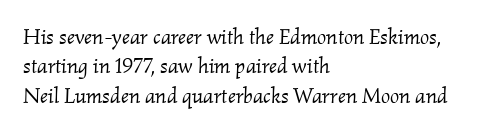
The image shows 22 px text type, italic (leaning right); set left-aligned, normal line spacing (1.34x), normal letter spacing, not underlined.
